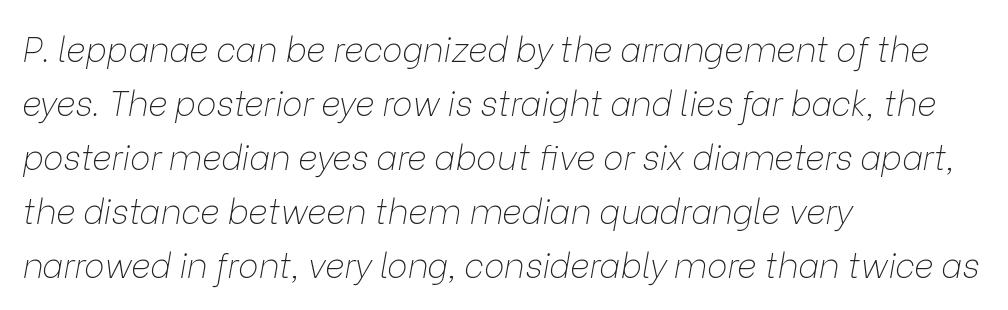
The image shows 34 px thin type, italic (leaning right); set left-aligned, normal line spacing (1.59x), normal letter spacing, not underlined; low stroke contrast and a medium x-height.
